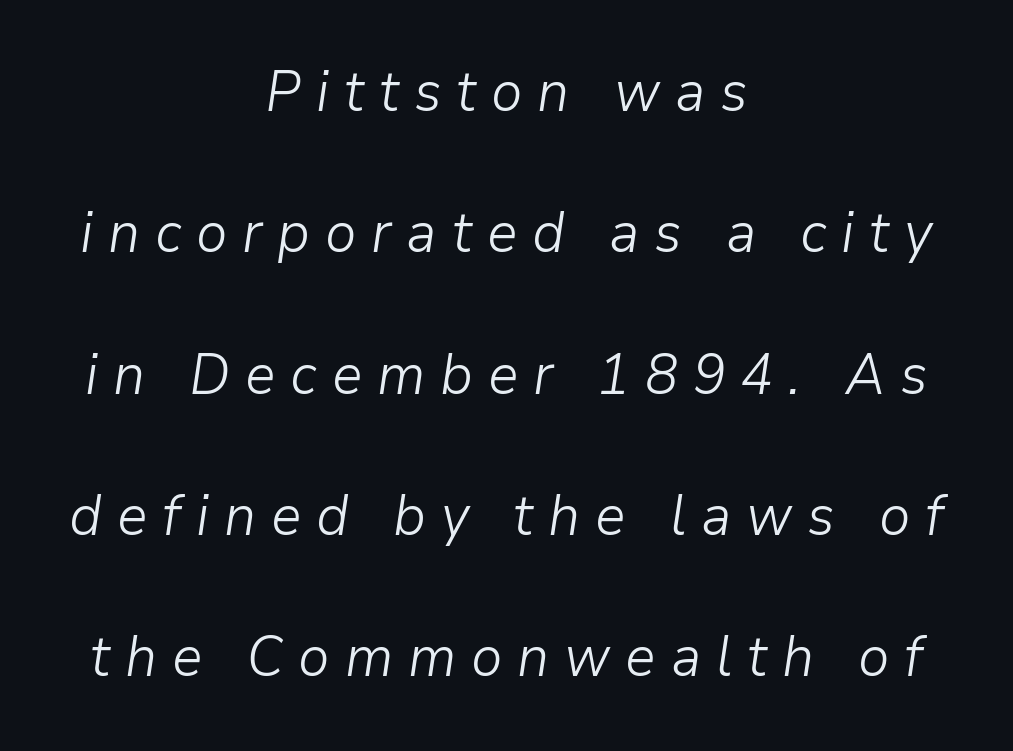
{"italic": "yes", "lean": "right", "slant_degrees": 9, "bold": "no", "weight": "light", "width": "normal", "stroke_contrast": "low", "x_height": "medium", "monospaced": "no", "underline": "no", "align": "center", "line_spacing": "loose", "line_spacing_ratio": 2.48, "letter_spacing": "wide", "letter_spacing_em": 0.26, "glyph_px": 57}
